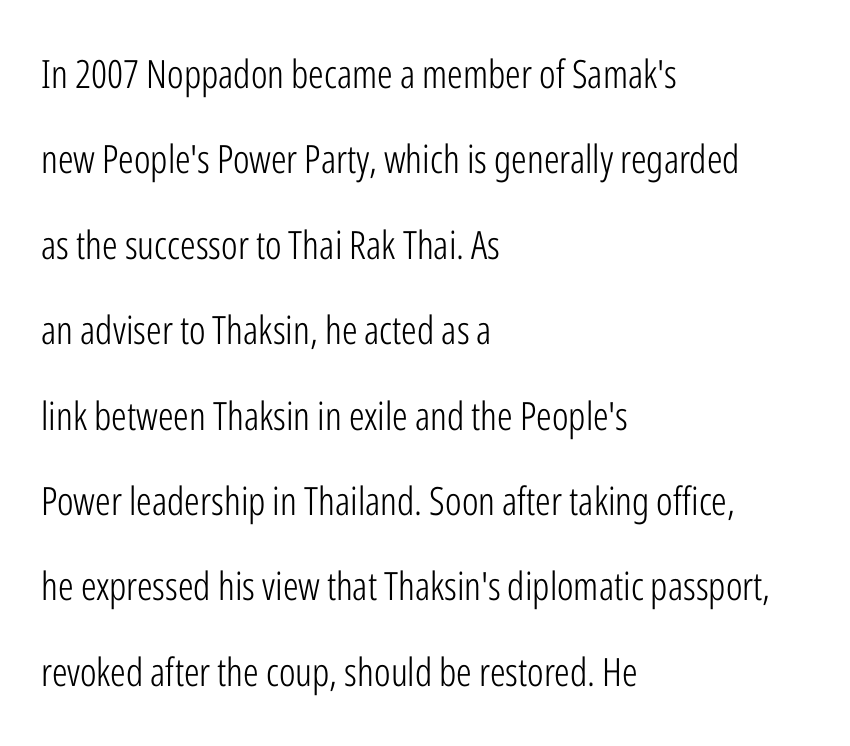
This sample has the flowing, uneven cadence of proportional lettering. These lines keep a tight, regular rhythm from letter to letter. One-word summary of the alignment: left. A light-to-regular cut is what we see here.
